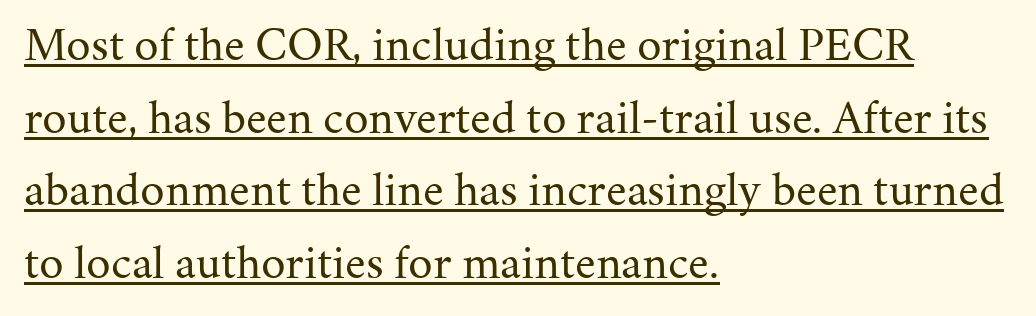
Q: Is the text bold? A: No.
Q: Is the text italic (slanted)? A: No, it is upright.
Q: Is the typeface a serif or a sans-serif typeface? A: Serif.
Q: Is the text underlined? A: Yes.
Q: How is the paragraph aligned? A: Left-aligned.
Q: Is the spacing between letters normal or unusually wide? A: Normal.
Q: Is the spacing between lines tight, normal or loose? A: Normal.
Q: Width (condensed, normal, or wide)? A: Normal.
Q: Stroke contrast? A: Medium.
Q: x-height? A: Medium.
Q: Monospaced? A: No.
